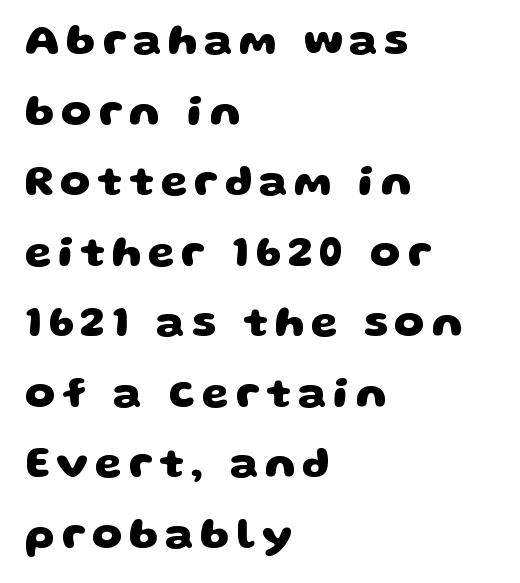
In CSS terms this would be text-align: left. In terms of weight, the rendering is a true, heavy bold. Serif or sans? Sans — the stroke terminals are bare. Vertical spacing — default.
